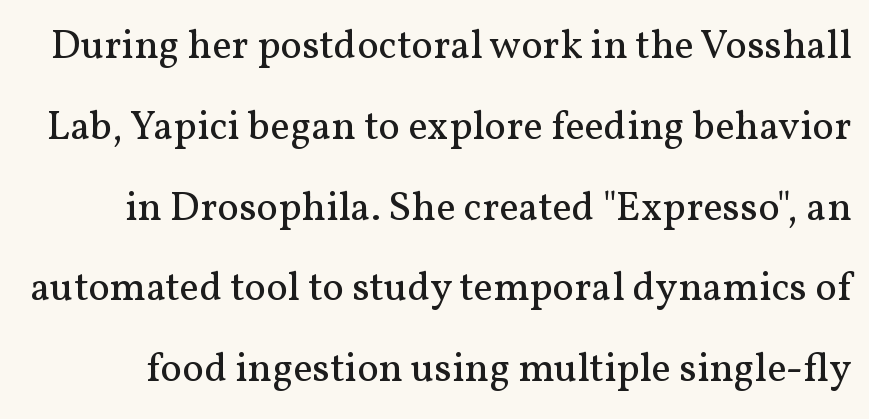
{"serif": "yes", "italic": "no", "bold": "no", "weight": "regular", "width": "normal", "stroke_contrast": "medium", "x_height": "medium", "monospaced": "no", "underline": "no", "line_spacing": "loose", "line_spacing_ratio": 1.97, "letter_spacing": "normal", "letter_spacing_em": 0.0, "glyph_px": 41}
